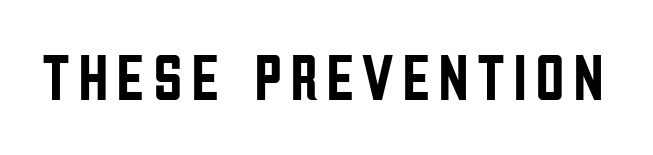
{"serif": "no", "italic": "no", "width": "condensed", "stroke_contrast": "low", "x_height": "large", "monospaced": "no", "underline": "no", "glyph_px": 65}
